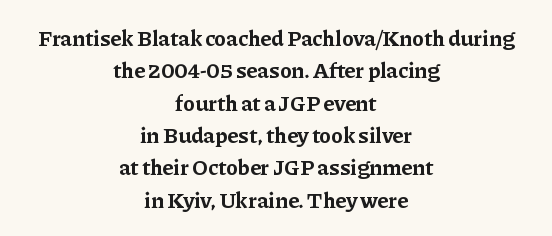
One-word summary of the alignment: center. Ordinary non-slanted type is in use. Compared with an ordinary text face, these strokes are far heavier — a full bold. Leading: standard. Tracking here is standard; glyphs follow each other at the usual distance. The space directly below the letters is spotless.
